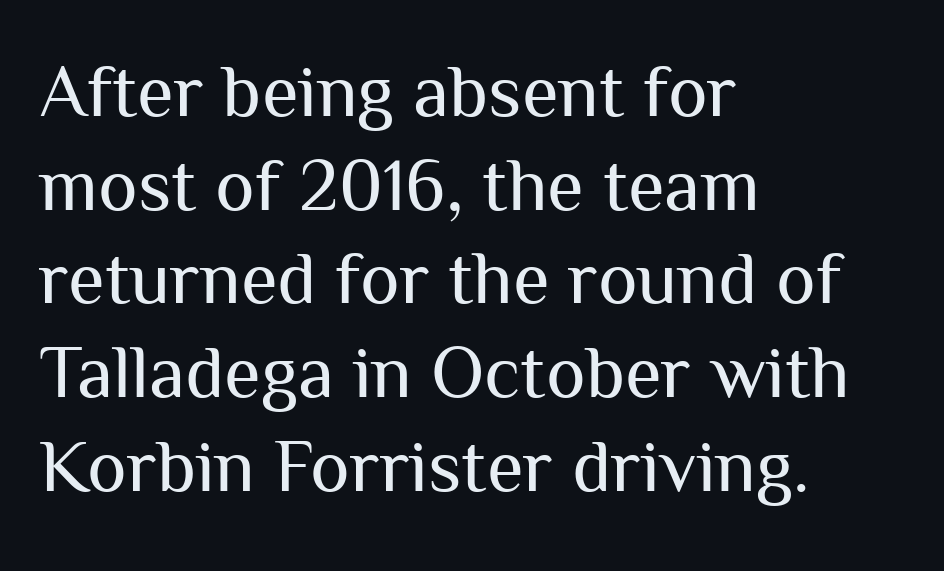
The image shows 75 px regular-weight sans-serif type, upright; set left-aligned, normal line spacing (1.25x), normal letter spacing, not underlined; medium stroke contrast and a medium x-height.
